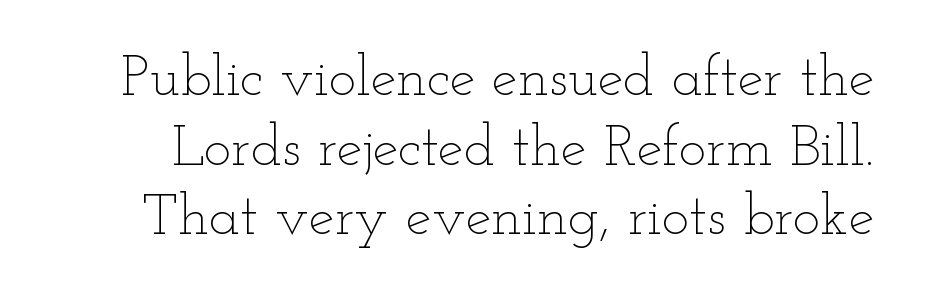
The image shows 58 px thin, wide type, upright; set line spacing 1.2x, normal letter spacing, not underlined; low stroke contrast and a small x-height.
